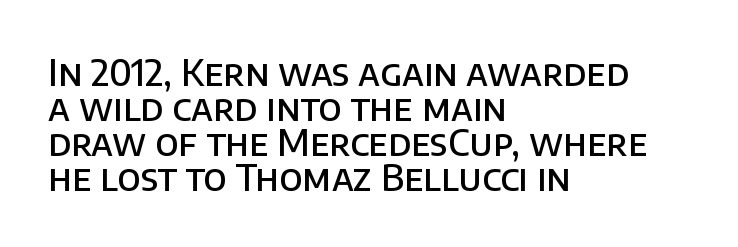
{"serif": "no", "italic": "no", "bold": "semi", "weight": "semibold", "width": "normal", "stroke_contrast": "low", "x_height": "large", "monospaced": "no", "underline": "no", "align": "left", "line_spacing": "tight", "line_spacing_ratio": 0.97, "letter_spacing": "normal", "letter_spacing_em": 0.0, "glyph_px": 36}
